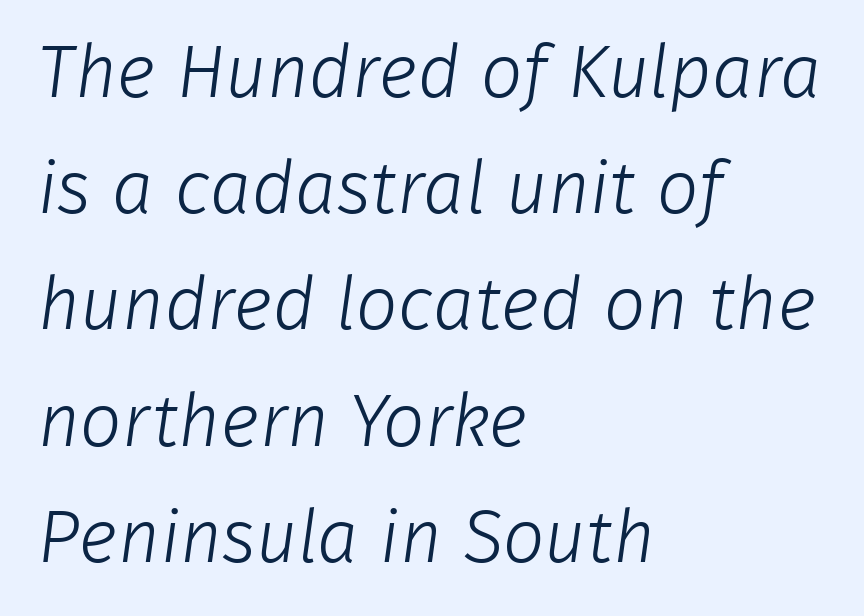
The image shows 74 px light sans-serif type; set left-aligned, normal line spacing (1.57x), normal letter spacing, not underlined; low stroke contrast and a medium x-height.
